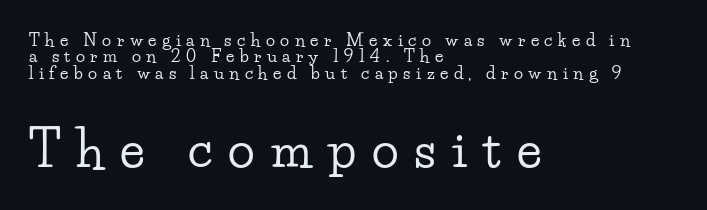
{"serif": "yes", "italic": "no", "width": "wide", "stroke_contrast": "low", "x_height": "small", "monospaced": "no", "underline": "no", "align": "left", "line_spacing": "tight", "line_spacing_ratio": 0.97, "letter_spacing": "wide", "letter_spacing_em": 0.32, "larger_block": "second", "size_ratio": 2.94, "glyph_px": 50}
